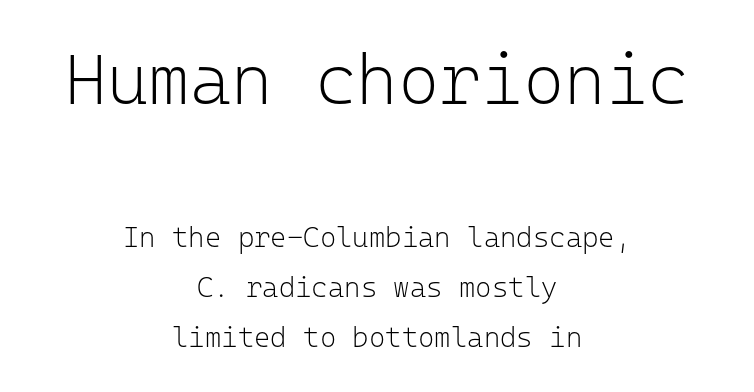
Unmarked baselines from the first word to the last. Large over small — that's the arrangement of the two blocks here. Summary of weight: not heavy and not bold. Short and long lines alike share a common midpoint. Is there any slant? The stems are plumb. Does the type have serifs? No, each stem ends abruptly.
